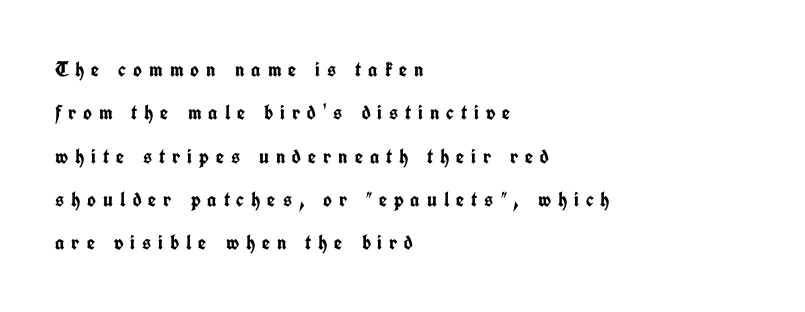
These lines were composed using upright roman letters. Compared with typical paragraphs, the rows here are farther apart. These words are printed bold, with thick strokes throughout. You could only call the tracking loose — the letters float apart. Reading down the block, your eye returns to a fixed left position each line.
